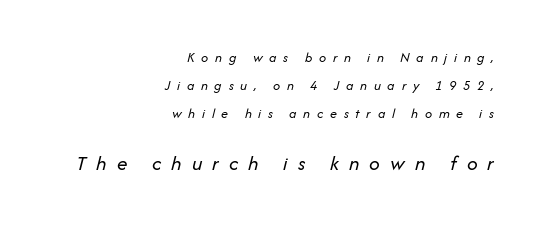
Q: Is the text bold? A: No.
Q: Is the text italic (slanted)? A: Yes, it leans right by about 14 degrees.
Q: Is the text underlined? A: No.
Q: How is the paragraph aligned? A: Right-aligned.
Q: Is the spacing between letters normal or unusually wide? A: Unusually wide.
Q: Is the spacing between lines tight, normal or loose? A: Loose.
Q: Which block of text is set in a larger size, the first (top) or the second (bottom)? A: The second (bottom) one.
